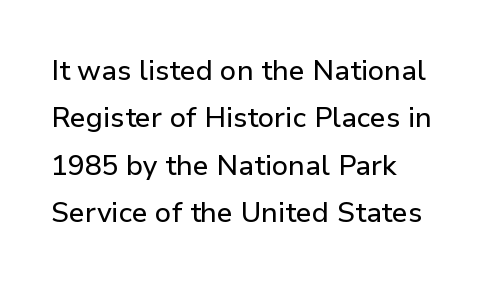
What's the leading like? Ordinary, nothing unusual. Each line starts at the same left margin while the right side varies. The baseline area is clear. Regarding serifs, this sample does without them.
